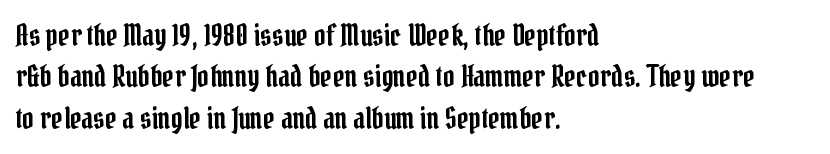
The image shows 29 px condensed serif type, upright; set left-aligned, normal line spacing (1.43x), normal letter spacing, not underlined; low stroke contrast and a medium x-height.
